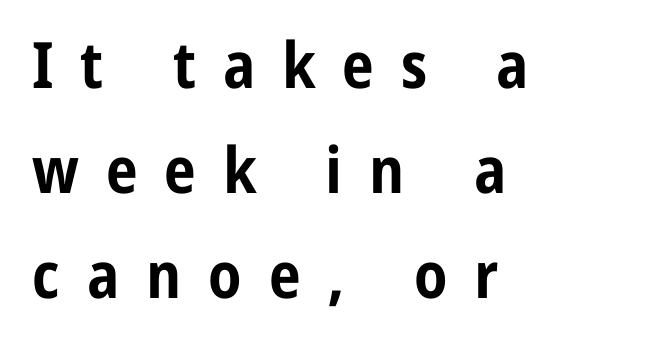
The image shows 64 px bold, condensed sans-serif type, upright; set left-aligned, normal line spacing (1.64x), unusually wide letter spacing (+0.42 em), not underlined; low stroke contrast and a medium x-height.
